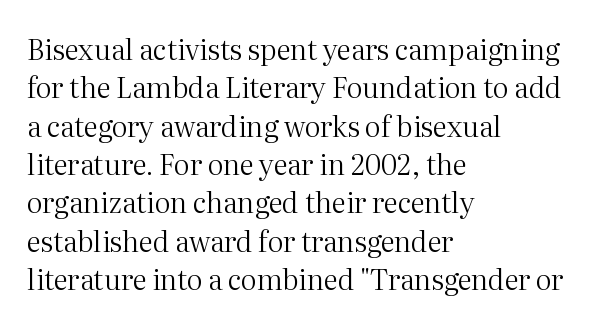
{"serif": "yes", "italic": "no", "bold": "no", "weight": "regular", "width": "normal", "stroke_contrast": "medium", "x_height": "medium", "monospaced": "no", "underline": "no", "align": "left", "line_spacing": "normal", "line_spacing_ratio": 1.37, "letter_spacing": "normal", "letter_spacing_em": 0.0, "glyph_px": 28}
